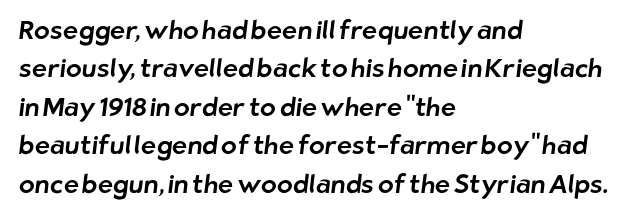
{"underline": "no", "align": "left", "line_spacing": "normal", "line_spacing_ratio": 1.48, "letter_spacing": "normal", "letter_spacing_em": 0.0, "glyph_px": 26}
